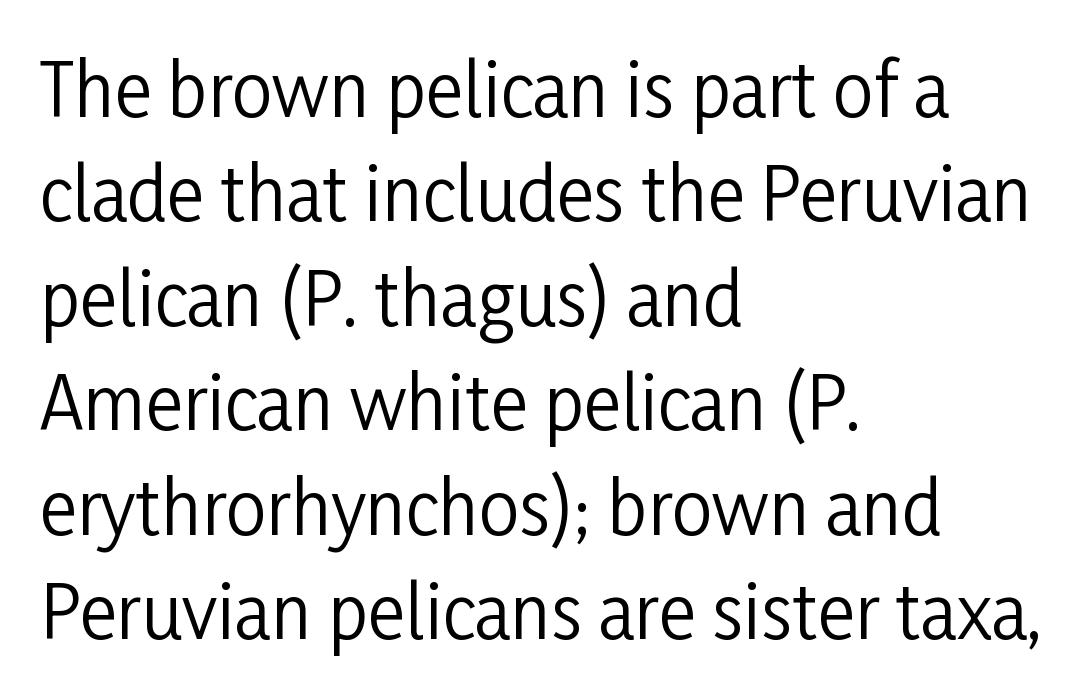
{"serif": "no", "italic": "no", "bold": "no", "weight": "regular", "width": "condensed", "stroke_contrast": "low", "x_height": "medium", "monospaced": "no", "underline": "no", "align": "left", "line_spacing": "normal", "line_spacing_ratio": 1.45, "letter_spacing": "normal", "letter_spacing_em": 0.0, "glyph_px": 72}
